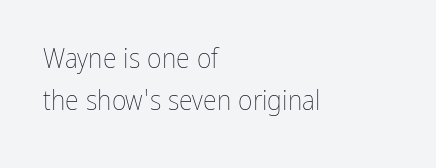
{"italic": "no", "bold": "no", "weight": "thin", "width": "condensed", "stroke_contrast": "low", "x_height": "medium", "monospaced": "no", "underline": "no", "align": "left", "line_spacing": "normal", "line_spacing_ratio": 1.51, "letter_spacing": "normal", "letter_spacing_em": 0.0, "glyph_px": 28}
